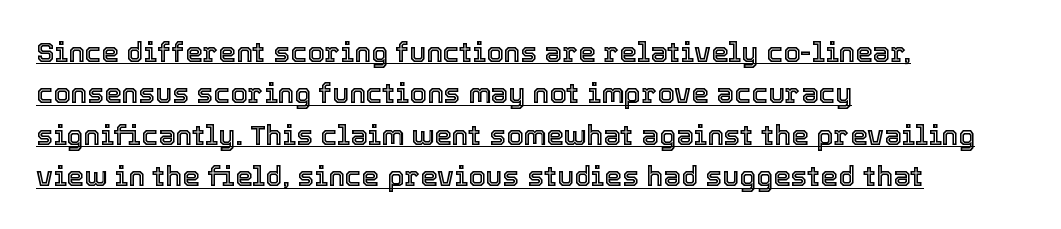
The image shows 28 px text type, upright; set left-aligned, normal line spacing (1.48x), normal letter spacing, underlined; a medium x-height.
